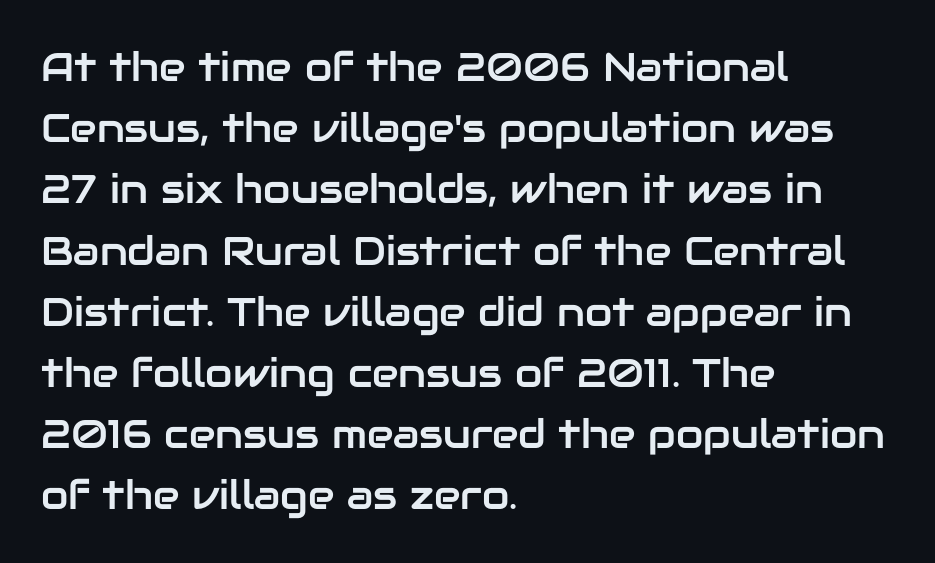
{"serif": "no", "italic": "no", "width": "normal", "stroke_contrast": "low", "x_height": "medium", "monospaced": "no", "underline": "no", "align": "left", "line_spacing": "normal", "line_spacing_ratio": 1.53, "letter_spacing": "normal", "letter_spacing_em": 0.0, "glyph_px": 40}
